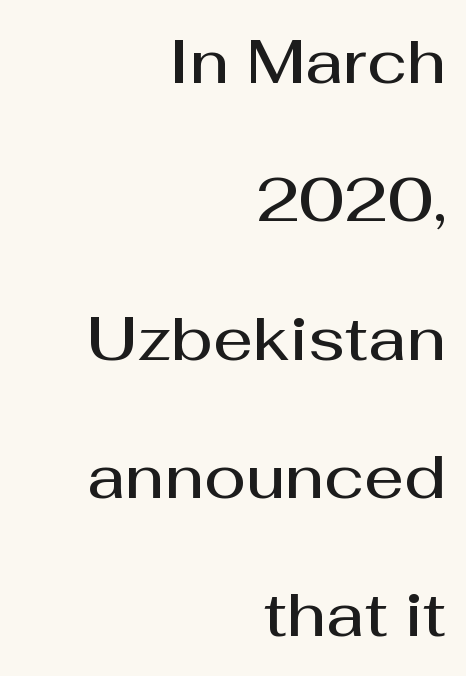
Q: Is the text bold? A: Semi-bold.
Q: Is the text italic (slanted)? A: No, it is upright.
Q: Is the typeface a serif or a sans-serif typeface? A: Sans-serif.
Q: Is the text underlined? A: No.
Q: How is the paragraph aligned? A: Right-aligned.
Q: Is the spacing between letters normal or unusually wide? A: Normal.
Q: Is the spacing between lines tight, normal or loose? A: Loose.
Q: Width (condensed, normal, or wide)? A: Normal.
Q: Stroke contrast? A: Medium.
Q: x-height? A: Medium.
Q: Monospaced? A: No.
